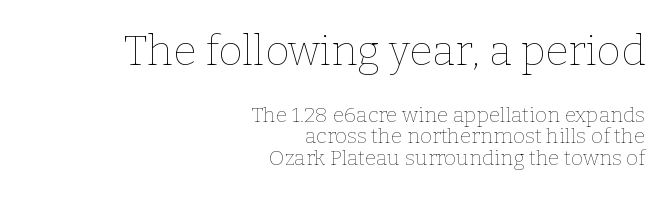
{"italic": "no", "bold": "no", "weight": "thin", "width": "normal", "stroke_contrast": "low", "x_height": "medium", "monospaced": "no", "underline": "no", "align": "right", "line_spacing": "tight", "line_spacing_ratio": 1.03, "letter_spacing": "normal", "letter_spacing_em": 0.0, "larger_block": "first", "size_ratio": 2.0, "glyph_px": 42}
